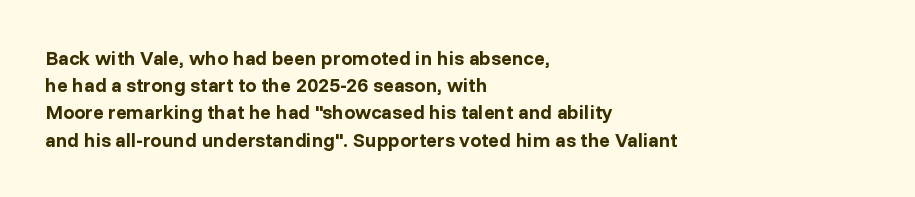
Q: Is the text bold? A: Yes.
Q: Is the text italic (slanted)? A: No, it is upright.
Q: Is the text underlined? A: No.
Q: How is the paragraph aligned? A: Left-aligned.
Q: Is the spacing between letters normal or unusually wide? A: Normal.
Q: Is the spacing between lines tight, normal or loose? A: Normal.
